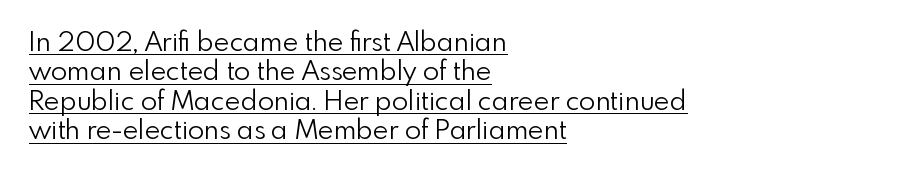
The string is rendered with underlining switched on. Compared with typical body copy, the letter spacing here is the same. Honestly, the rows look squashed on top of each other. Rendered with straight, roman letterforms. The typesetting does not lean heavy: it is not bold.
